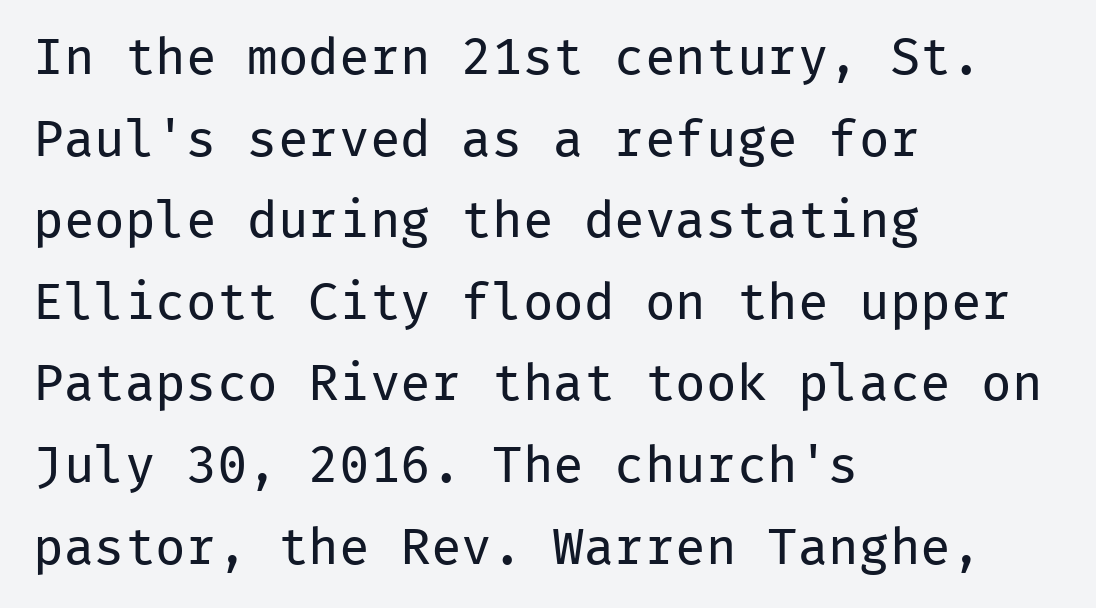
The image shows 51 px regular-weight sans-serif type, upright, monospaced; set left-aligned, normal line spacing (1.6x), normal letter spacing, not underlined; low stroke contrast and a medium x-height.
